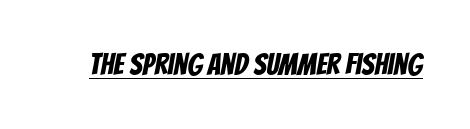
The image shows 30 px condensed sans-serif type; set normal letter spacing, underlined; low stroke contrast and a large x-height.
